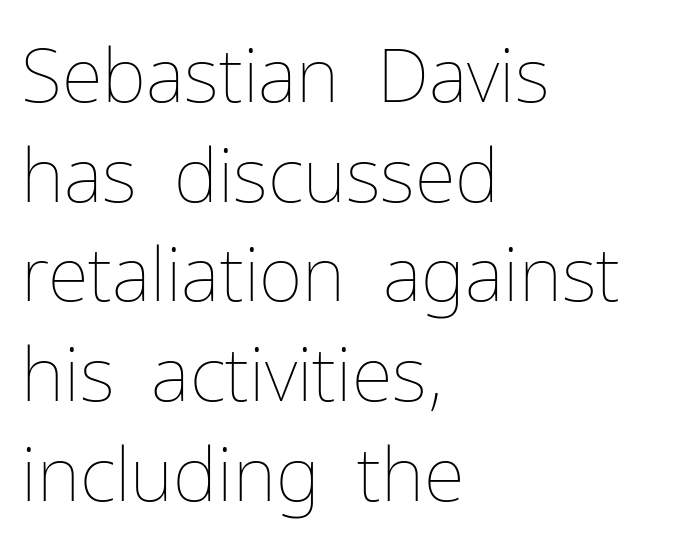
Q: Is the text bold? A: No.
Q: Is the text italic (slanted)? A: No, it is upright.
Q: Is the text underlined? A: No.
Q: How is the paragraph aligned? A: Left-aligned.
Q: Is the spacing between letters normal or unusually wide? A: Normal.
Q: Is the spacing between lines tight, normal or loose? A: Normal.
Q: Width (condensed, normal, or wide)? A: Normal.
Q: Stroke contrast? A: Low.
Q: x-height? A: Medium.
Q: Monospaced? A: No.
